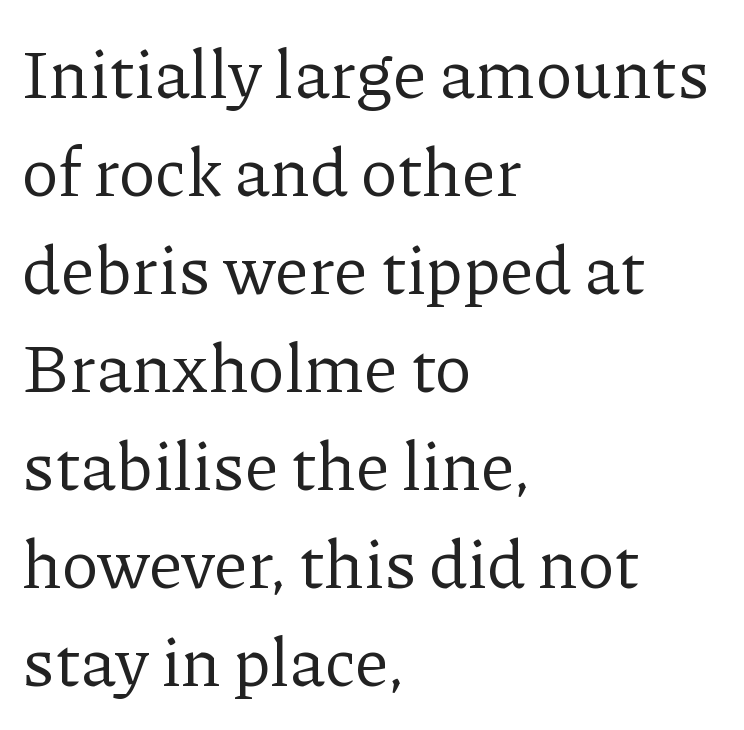
{"serif": "yes", "italic": "no", "bold": "no", "weight": "regular", "width": "normal", "stroke_contrast": "low", "x_height": "medium", "monospaced": "no", "underline": "no", "align": "left", "line_spacing": "normal", "line_spacing_ratio": 1.44, "letter_spacing": "normal", "letter_spacing_em": 0.0, "glyph_px": 68}
